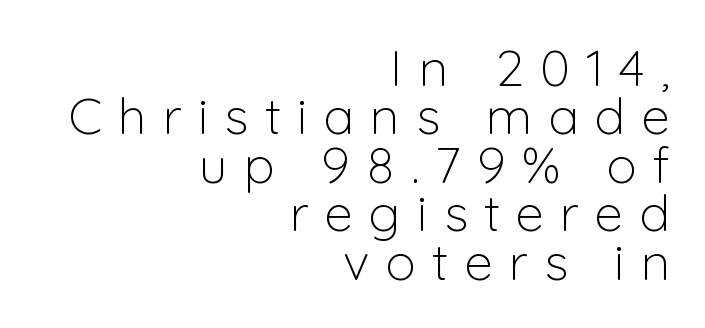
Bare-footed words on every line. The letterforms sit at book weight or below. The rendering shows plain stroke endings on the letterforms — a sans-serif design. Compared with typical paragraphs, the rows here are closer together. The type sits square on the baseline with zero lean.
